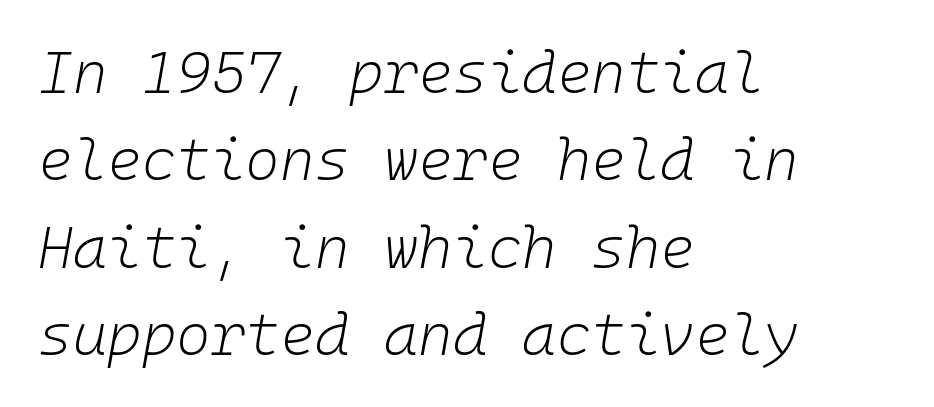
The image shows 59 px light type, italic (leaning right), monospaced; set left-aligned, normal line spacing (1.48x), normal letter spacing, not underlined; low stroke contrast and a medium x-height.
